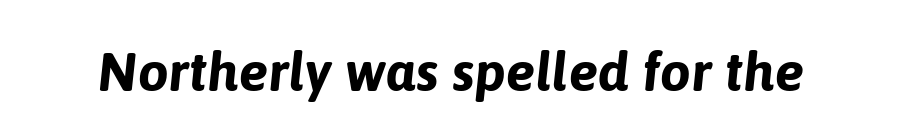
Q: Is the text bold? A: Yes.
Q: Is the text italic (slanted)? A: Yes, it leans right by about 6 degrees.
Q: Is the text underlined? A: No.
Q: Is the spacing between letters normal or unusually wide? A: Normal.
Q: Width (condensed, normal, or wide)? A: Normal.
Q: Stroke contrast? A: Low.
Q: x-height? A: Medium.
Q: Monospaced? A: No.
